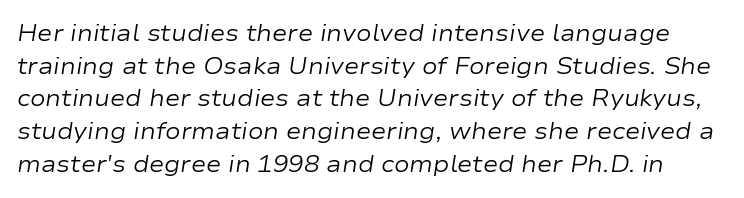
Q: Is the text bold? A: No.
Q: Is the text italic (slanted)? A: Yes, it leans right by about 9 degrees.
Q: Is the text underlined? A: No.
Q: Is the spacing between letters normal or unusually wide? A: Normal.
Q: Is the spacing between lines tight, normal or loose? A: Normal.
